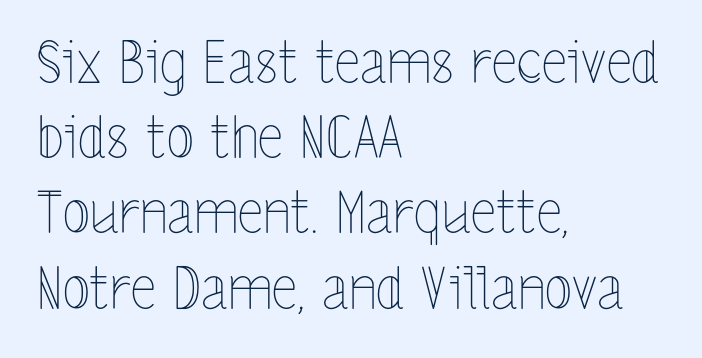
Q: Is the text bold? A: No.
Q: Is the text italic (slanted)? A: No, it is upright.
Q: Is the text underlined? A: No.
Q: How is the paragraph aligned? A: Left-aligned.
Q: Is the spacing between letters normal or unusually wide? A: Normal.
Q: Is the spacing between lines tight, normal or loose? A: Normal.
Q: Width (condensed, normal, or wide)? A: Condensed.
Q: x-height? A: Medium.
Q: Monospaced? A: No.
